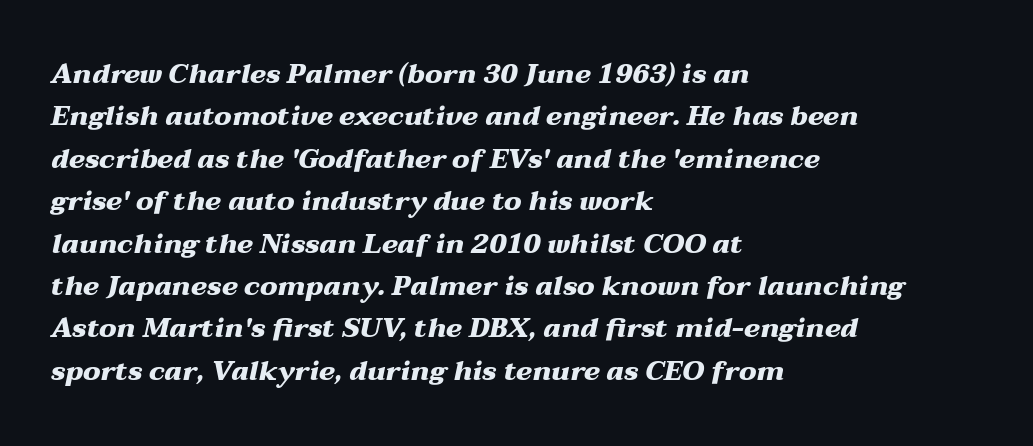
{"italic": "yes", "lean": "right", "slant_degrees": 12, "bold": "yes", "underline": "no", "align": "left", "line_spacing": "normal", "line_spacing_ratio": 1.57, "letter_spacing": "normal", "letter_spacing_em": 0.0, "glyph_px": 27}
